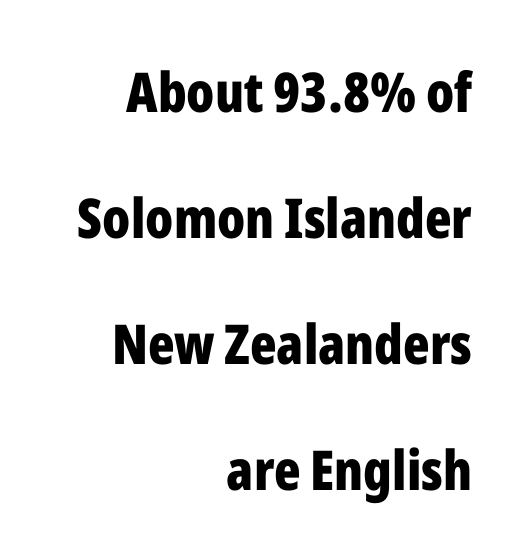
The image shows 55 px bold, condensed sans-serif type, upright; set right-aligned, loose line spacing (2.29x), normal letter spacing, not underlined; low stroke contrast and a medium x-height.
